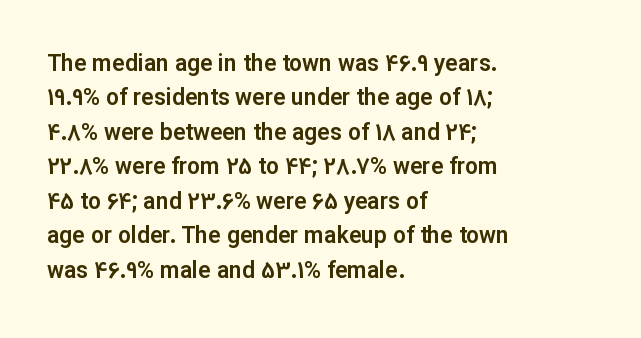
Q: Is the text italic (slanted)? A: No, it is upright.
Q: Is the text underlined? A: No.
Q: How is the paragraph aligned? A: Left-aligned.
Q: Is the spacing between letters normal or unusually wide? A: Normal.
Q: Is the spacing between lines tight, normal or loose? A: Normal.
